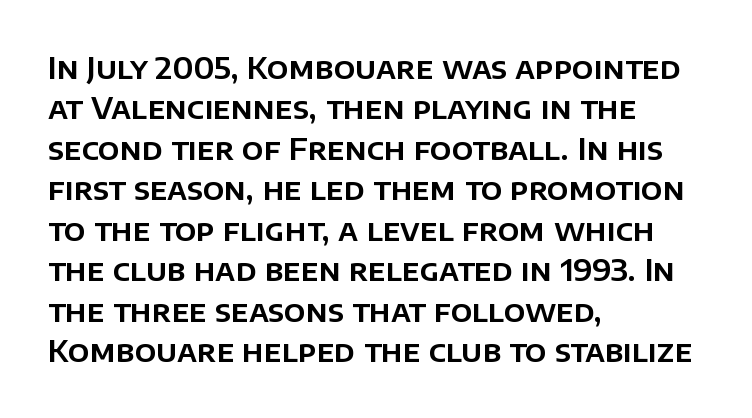
Q: Is the text italic (slanted)? A: No, it is upright.
Q: Is the typeface a serif or a sans-serif typeface? A: Sans-serif.
Q: Is the text underlined? A: No.
Q: How is the paragraph aligned? A: Left-aligned.
Q: Is the spacing between letters normal or unusually wide? A: Normal.
Q: Is the spacing between lines tight, normal or loose? A: Normal.
Q: Width (condensed, normal, or wide)? A: Normal.
Q: Stroke contrast? A: Low.
Q: x-height? A: Large.
Q: Monospaced? A: No.
